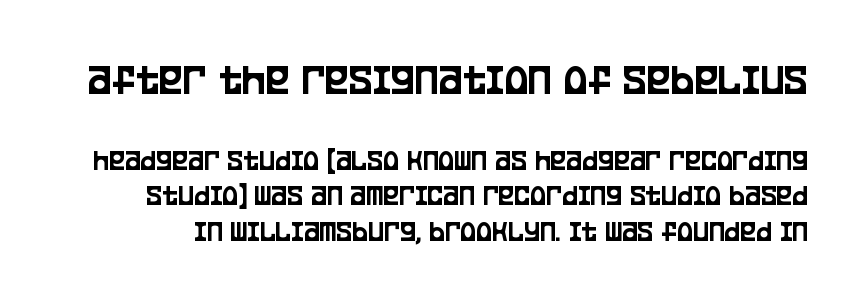
Q: Is the text italic (slanted)? A: No, it is upright.
Q: Is the typeface a serif or a sans-serif typeface? A: Sans-serif.
Q: Is the text underlined? A: No.
Q: Is the spacing between letters normal or unusually wide? A: Normal.
Q: Which block of text is set in a larger size, the first (top) or the second (bottom)? A: The first (top) one.
Q: Width (condensed, normal, or wide)? A: Condensed.
Q: Stroke contrast? A: Low.
Q: x-height? A: Large.
Q: Monospaced? A: No.
